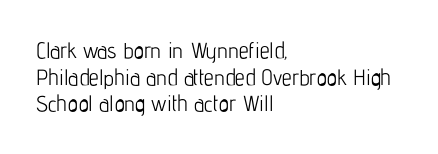
The face used here is rendered with its standard letterfit. The rag falls on the right side of this text block. The typeface has the unassuming heft of standard copy or less. Italic: no, the glyphs are upright roman.
